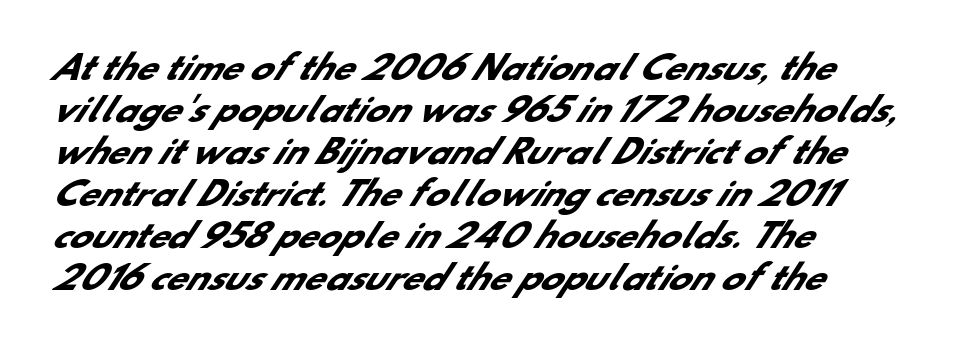
{"serif": "no", "bold": "yes", "weight": "heavy", "width": "normal", "stroke_contrast": "low", "x_height": "small", "monospaced": "no", "underline": "no", "align": "left", "line_spacing": "normal", "line_spacing_ratio": 1.27, "letter_spacing": "normal", "letter_spacing_em": 0.0, "glyph_px": 33}
